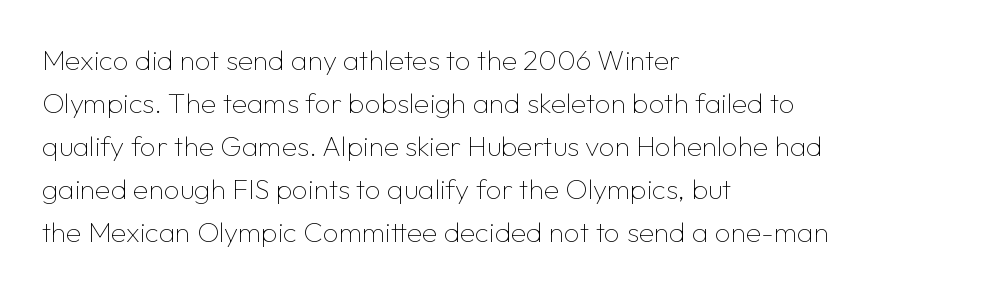
{"serif": "no", "italic": "no", "bold": "no", "weight": "thin", "width": "normal", "stroke_contrast": "low", "x_height": "medium", "monospaced": "no", "underline": "no", "align": "left", "line_spacing": "normal", "line_spacing_ratio": 1.54, "letter_spacing": "normal", "letter_spacing_em": 0.0, "glyph_px": 28}
